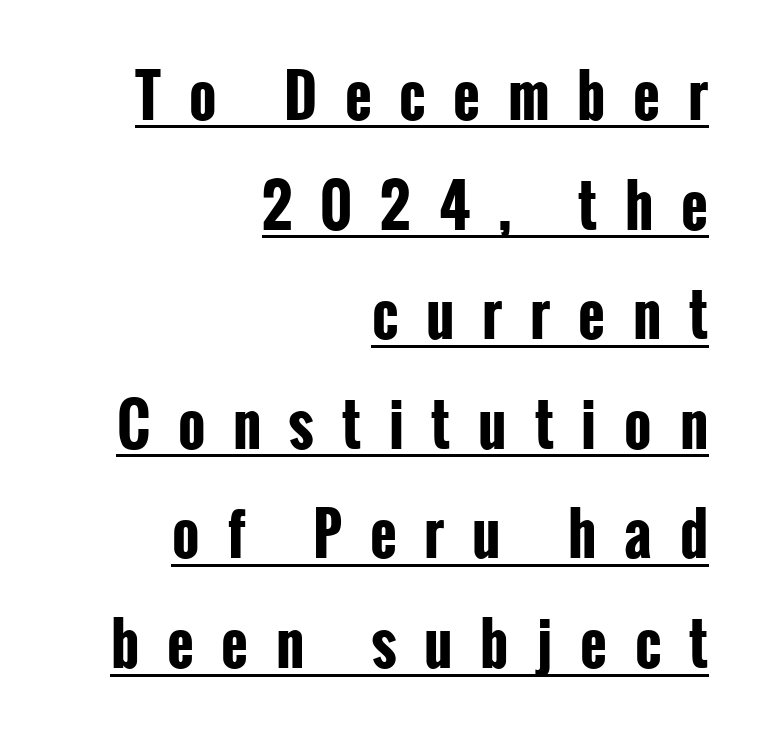
Q: Is the text bold? A: Yes.
Q: Is the text italic (slanted)? A: No, it is upright.
Q: Is the typeface a serif or a sans-serif typeface? A: Sans-serif.
Q: Is the text underlined? A: Yes.
Q: How is the paragraph aligned? A: Right-aligned.
Q: Is the spacing between letters normal or unusually wide? A: Unusually wide.
Q: Width (condensed, normal, or wide)? A: Condensed.
Q: Stroke contrast? A: Low.
Q: x-height? A: Medium.
Q: Monospaced? A: No.
